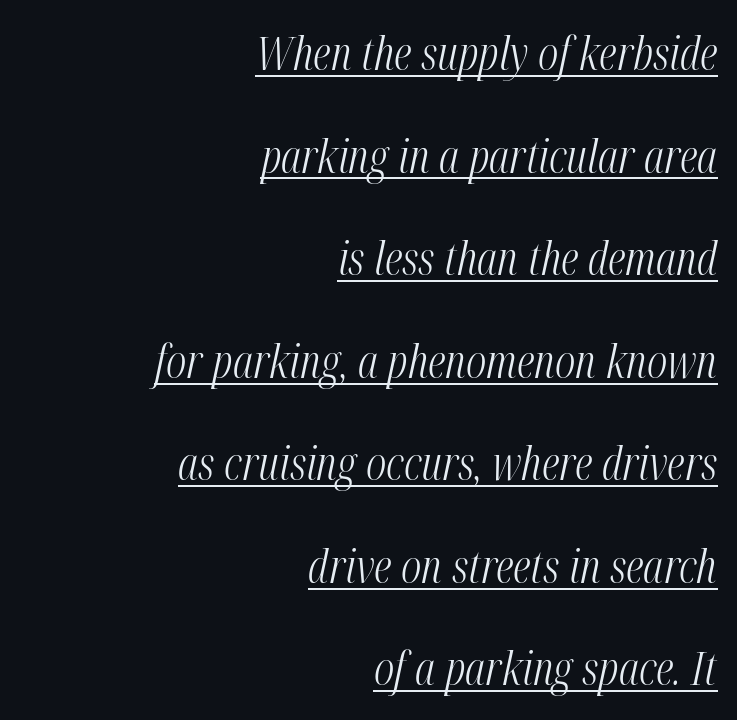
Words appear dense and cohesive because spacing is normal. Slant detected: the letters are inclined. The weight would be labelled regular, book, light, or lighter still. Quick note: interline space is abundant.
